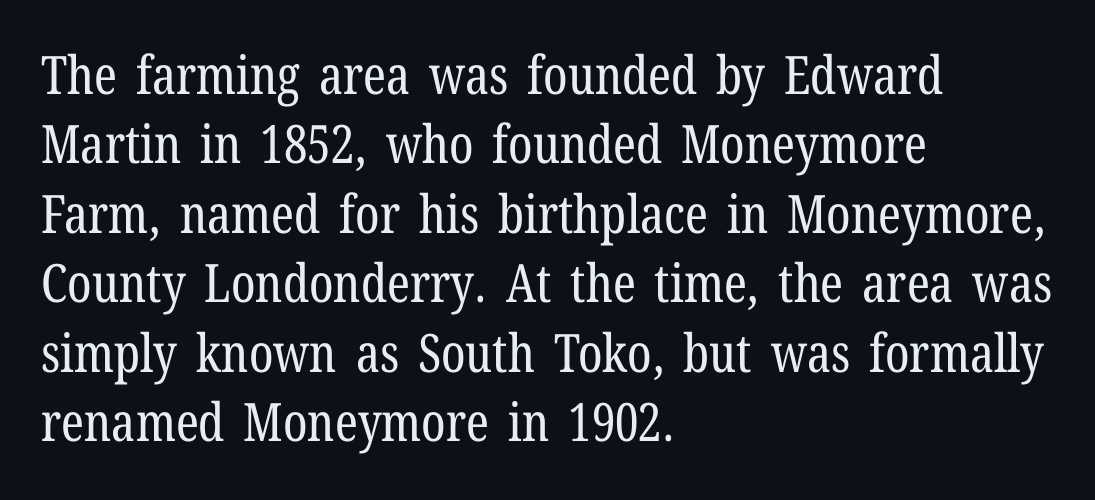
The image shows 53 px regular-weight, condensed serif type, upright; set left-aligned, normal line spacing (1.31x), normal letter spacing, not underlined; low stroke contrast and a medium x-height.
